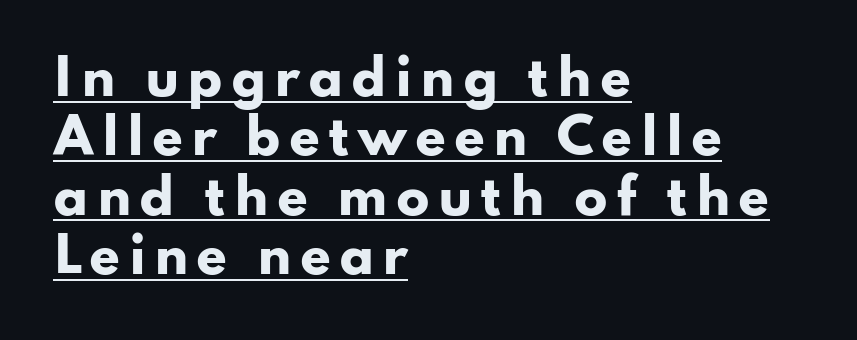
The image shows 49 px heavy, wide sans-serif type, upright; set left-aligned, line spacing 1.21x, underlined; low stroke contrast and a small x-height.
